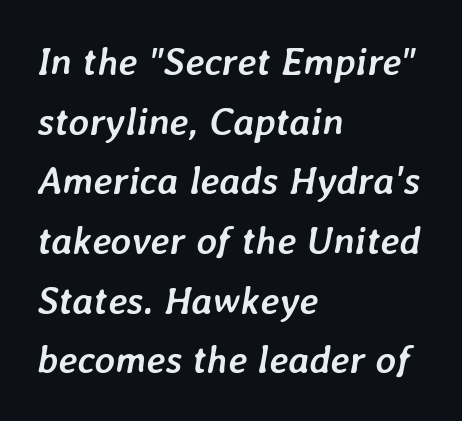
The image shows 39 px semibold type, italic (leaning right); set left-aligned, normal line spacing (1.53x), normal letter spacing, not underlined; low stroke contrast and a medium x-height.
